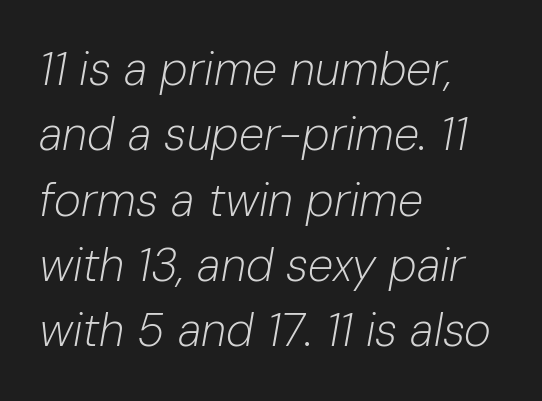
Q: Is the text bold? A: No.
Q: Is the text italic (slanted)? A: Yes, it leans right by about 10 degrees.
Q: Is the text underlined? A: No.
Q: How is the paragraph aligned? A: Left-aligned.
Q: Is the spacing between letters normal or unusually wide? A: Normal.
Q: Is the spacing between lines tight, normal or loose? A: Normal.
Q: Width (condensed, normal, or wide)? A: Normal.
Q: Stroke contrast? A: Low.
Q: x-height? A: Medium.
Q: Monospaced? A: No.
